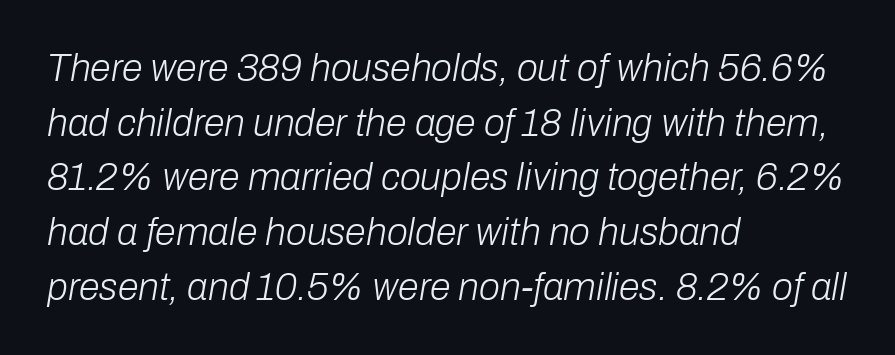
The image shows 38 px light type, italic (leaning right); set left-aligned, normal line spacing (1.44x), normal letter spacing, not underlined; low stroke contrast and a medium x-height.
